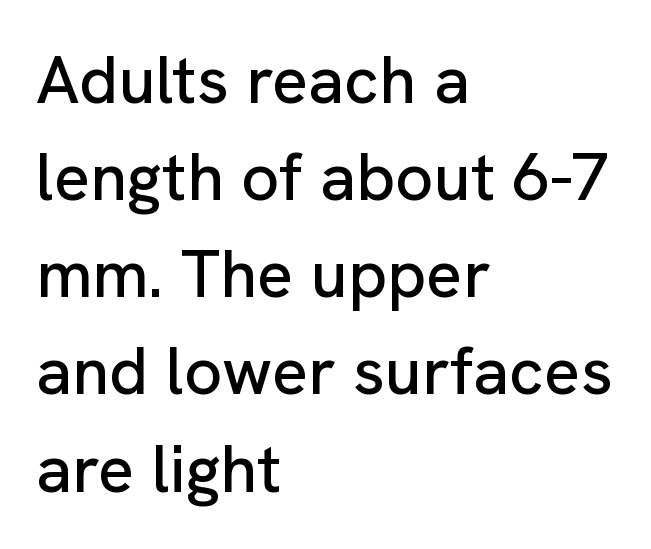
Italic? Not at all — the glyphs are vertical. The gaps between neighbouring characters are ordinary and unremarkable. A student would call this left alignment; a typographer would say flush left, rag right. Spacing verdict: proportional, widths tailored to each character. Descenders hang freely into open space. The passage shown is typeset with a sans-serif family.
